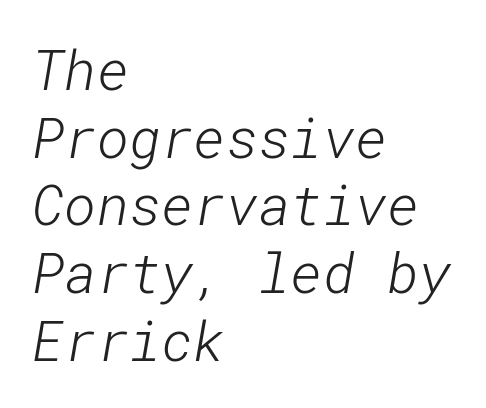
The image shows 55 px light sans-serif type; set left-aligned, line spacing 1.23x, normal letter spacing, not underlined; low stroke contrast and a medium x-height.
